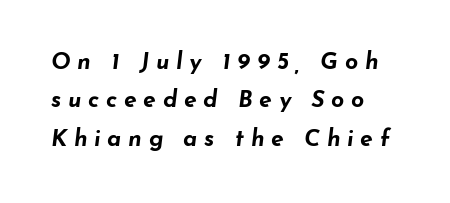
{"italic": "yes", "lean": "right", "slant_degrees": 7, "bold": "yes", "underline": "no", "line_spacing": "normal", "line_spacing_ratio": 1.67, "letter_spacing": "wide", "letter_spacing_em": 0.29, "glyph_px": 23}
